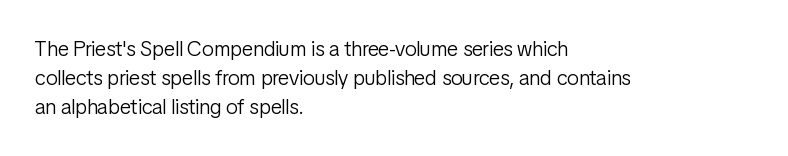
The image shows 21 px text type, upright; set left-aligned, normal line spacing (1.38x), normal letter spacing, not underlined.
